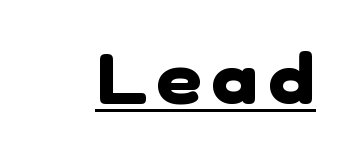
{"serif": "no", "bold": "yes", "weight": "heavy", "width": "normal", "stroke_contrast": "low", "x_height": "medium", "monospaced": "no", "underline": "yes", "glyph_px": 70}
